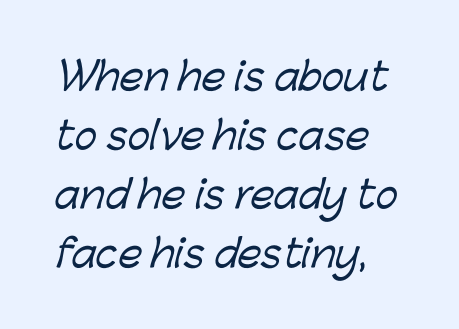
The image shows 38 px sans-serif type; set left-aligned, normal line spacing (1.55x), normal letter spacing, not underlined; low stroke contrast and a medium x-height.
